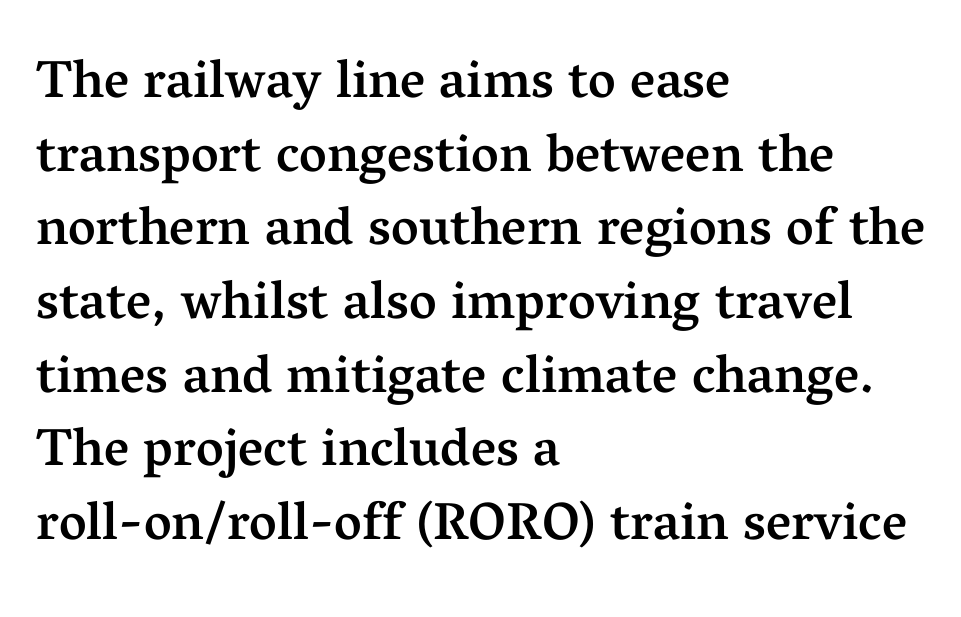
The image shows 53 px semibold serif type, upright; set left-aligned, normal line spacing (1.39x), normal letter spacing, not underlined; medium stroke contrast and a medium x-height.
